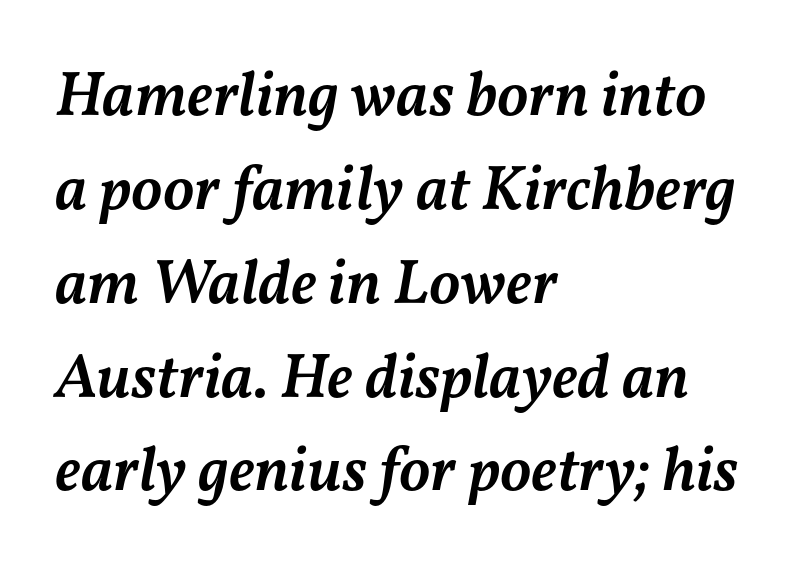
{"italic": "yes", "lean": "right", "slant_degrees": 11, "bold": "semi", "weight": "semibold", "width": "normal", "stroke_contrast": "medium", "x_height": "medium", "monospaced": "no", "underline": "no", "align": "left", "line_spacing": "normal", "line_spacing_ratio": 1.49, "letter_spacing": "normal", "letter_spacing_em": 0.0, "glyph_px": 63}
